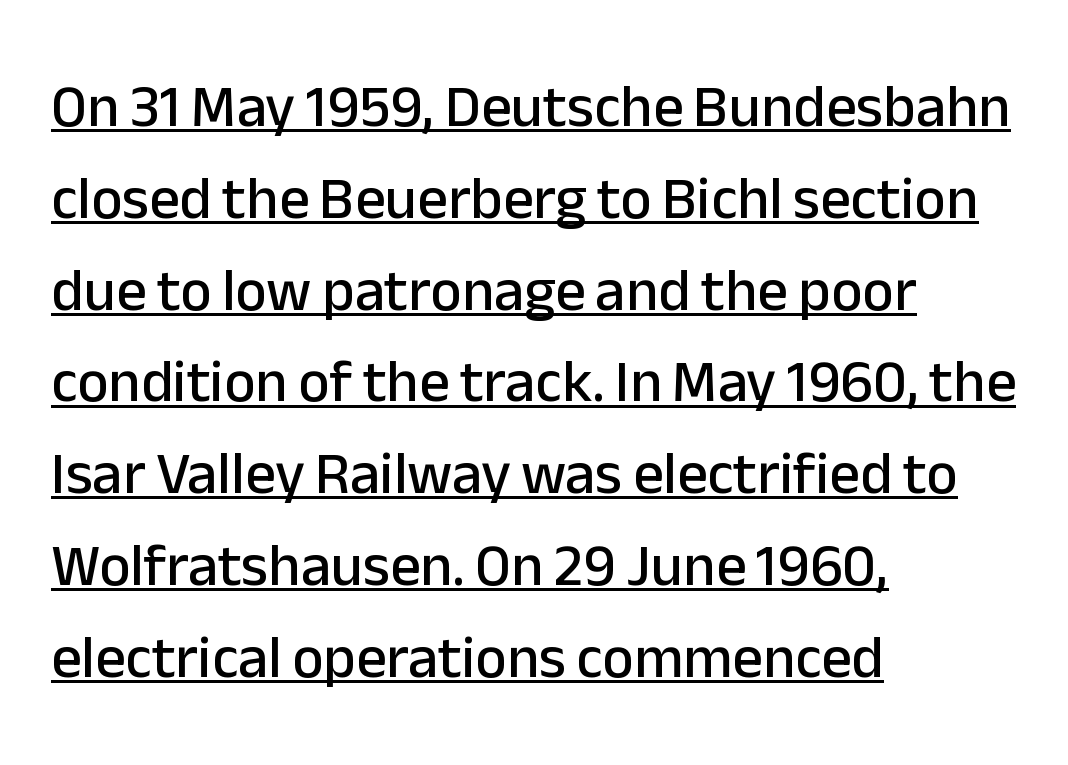
Q: Is the text italic (slanted)? A: No, it is upright.
Q: Is the typeface a serif or a sans-serif typeface? A: Sans-serif.
Q: Is the text underlined? A: Yes.
Q: How is the paragraph aligned? A: Left-aligned.
Q: Is the spacing between letters normal or unusually wide? A: Normal.
Q: Is the spacing between lines tight, normal or loose? A: Normal.
Q: Width (condensed, normal, or wide)? A: Normal.
Q: Stroke contrast? A: Low.
Q: x-height? A: Medium.
Q: Monospaced? A: No.
